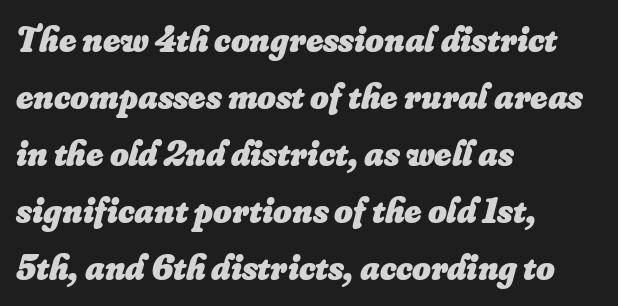
The image shows 36 px heavy type, italic (leaning right); set left-aligned, normal line spacing (1.58x), normal letter spacing, not underlined; low stroke contrast and a small x-height.
